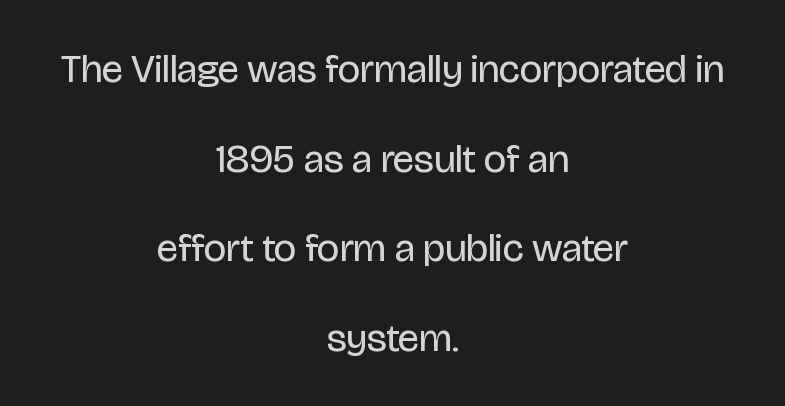
The axis of the letterforms is exactly vertical. Looks like regular typesetting: each glyph gets only the width it needs. Short and long lines alike share a common midpoint. Vertical spacing — loose. Here the glyphs are tracked normally, forming tight word shapes. Each letter's strokes conclude bluntly, with no projecting serifs.
